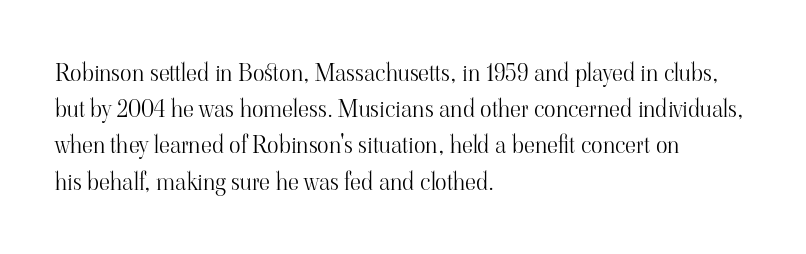
Q: Is the text bold? A: No.
Q: Is the text italic (slanted)? A: No, it is upright.
Q: Is the text underlined? A: No.
Q: How is the paragraph aligned? A: Left-aligned.
Q: Is the spacing between letters normal or unusually wide? A: Normal.
Q: Is the spacing between lines tight, normal or loose? A: Normal.
